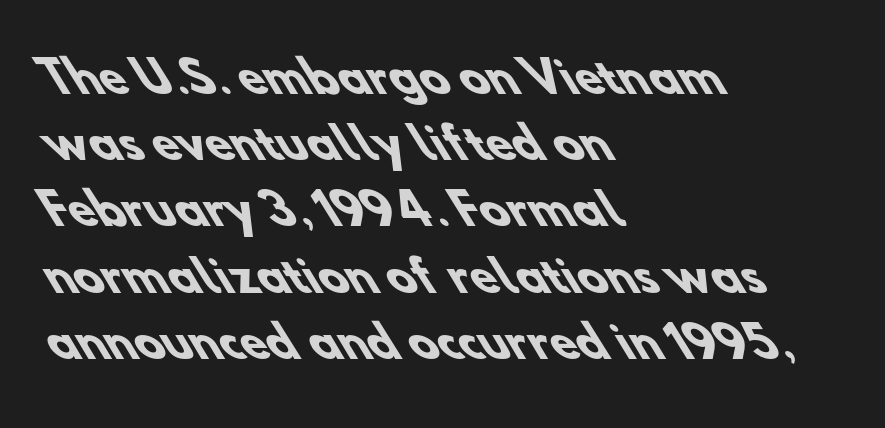
The image shows 43 px heavy sans-serif type; set left-aligned, normal line spacing (1.54x), normal letter spacing, not underlined; low stroke contrast and a small x-height.
